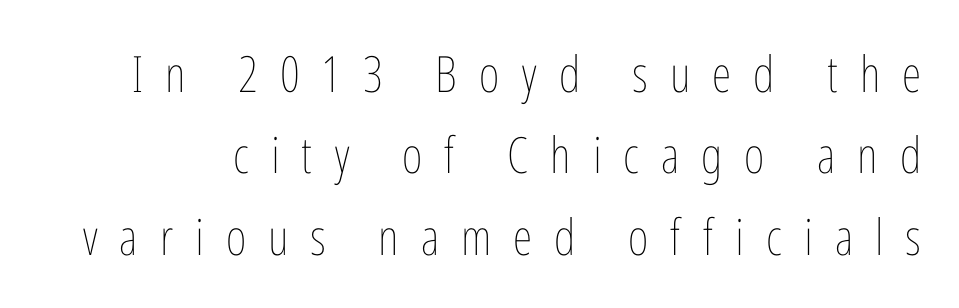
Varying glyph widths throughout — classic text-font behaviour. The typeface has the unassuming heft of standard copy or less. Tracking here is generous; glyphs stand well apart from one another. Normally led — the rows are evenly, conventionally spaced.
